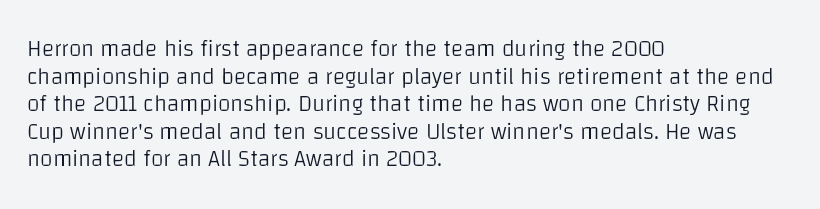
The image shows 23 px text type, upright; set left-aligned, line spacing 1.2x, normal letter spacing, not underlined.
